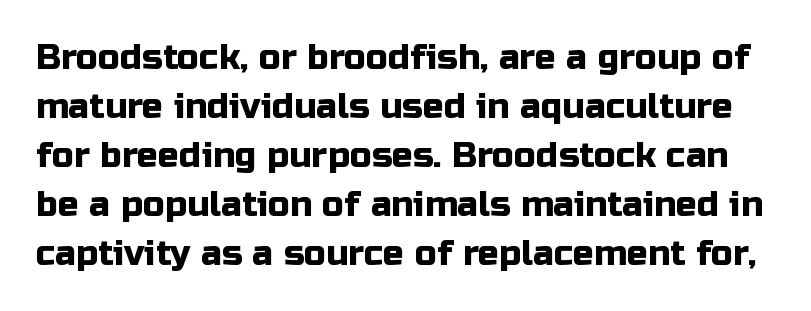
Proportional: the letters do not fall into vertical columns. If you drew a line through each stem, it would be perfectly vertical. Check the space under the baseline: it is left empty. Rows of type keep a routine distance in the vertical direction. Grotesque or geometric, the face here clearly has no serifs.
